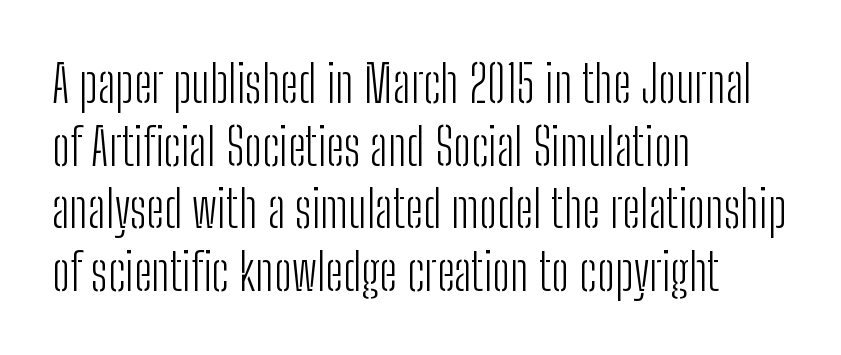
The image shows 51 px light, condensed sans-serif type, upright; set left-aligned, line spacing 1.23x, normal letter spacing, not underlined; low stroke contrast and a medium x-height.
